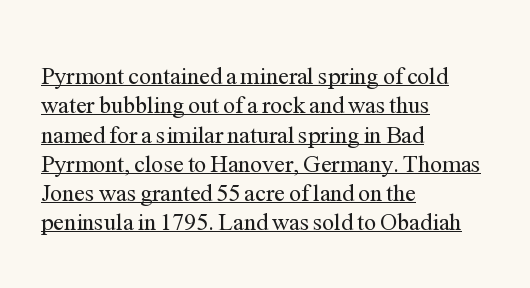
Q: Is the text bold? A: No.
Q: Is the text italic (slanted)? A: No, it is upright.
Q: Is the text underlined? A: Yes.
Q: How is the paragraph aligned? A: Left-aligned.
Q: Is the spacing between letters normal or unusually wide? A: Normal.
